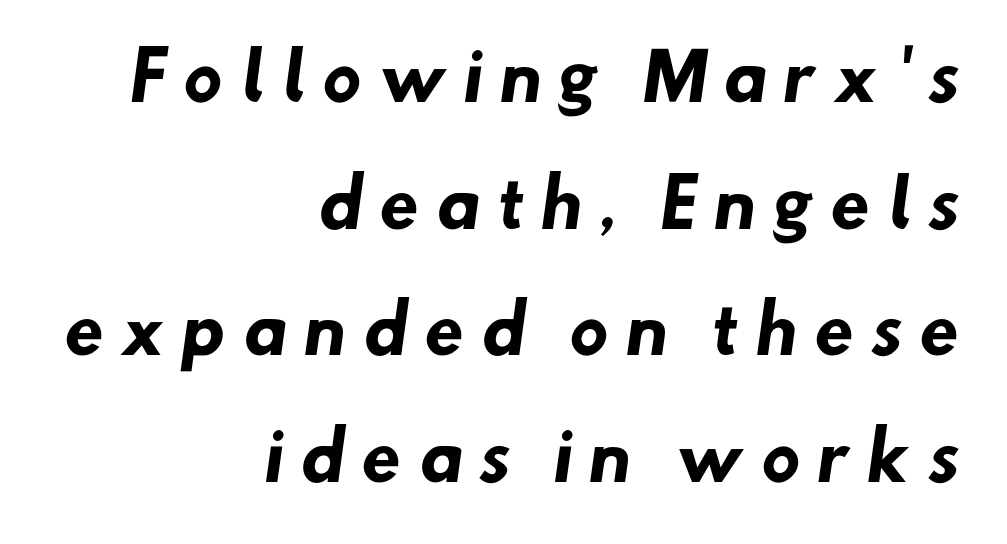
The image shows 65 px heavy sans-serif type; set right-aligned, loose line spacing (1.95x), unusually wide letter spacing (+0.24 em), not underlined; low stroke contrast and a small x-height.
